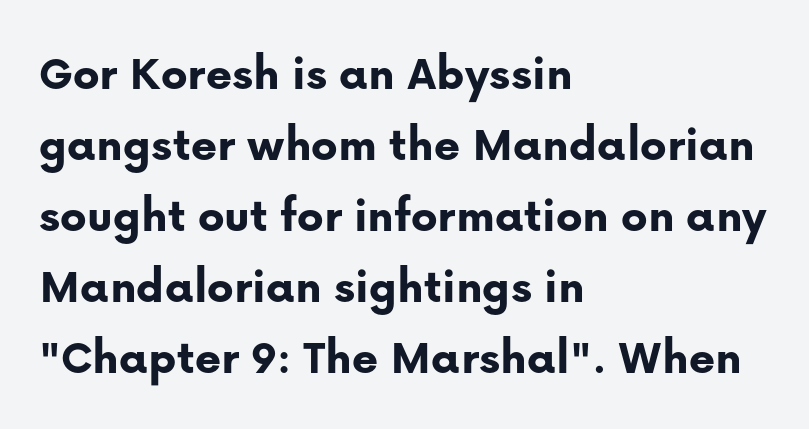
The image shows 50 px bold sans-serif type, upright; set left-aligned, normal line spacing (1.42x), normal letter spacing, not underlined; low stroke contrast and a medium x-height.
